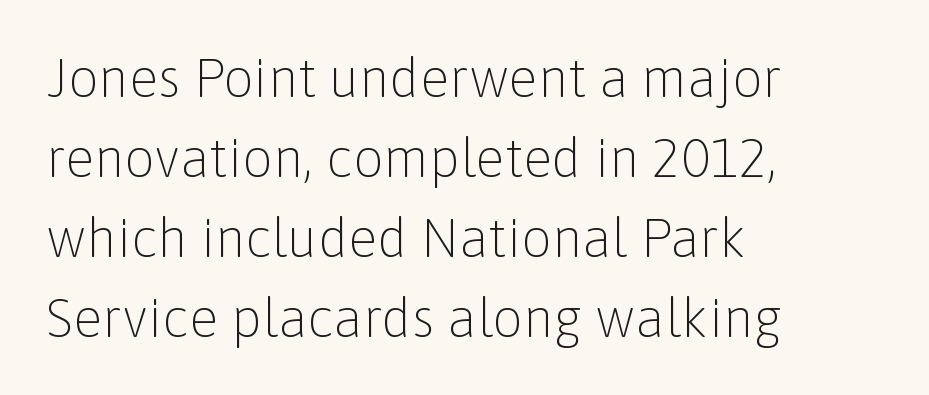
Weight class: somewhere from thin through regular. Note: no serifs on the glyphs. You can tell it's not italic because the verticals are truly vertical. These lines stack with their left ends in a neat column.
